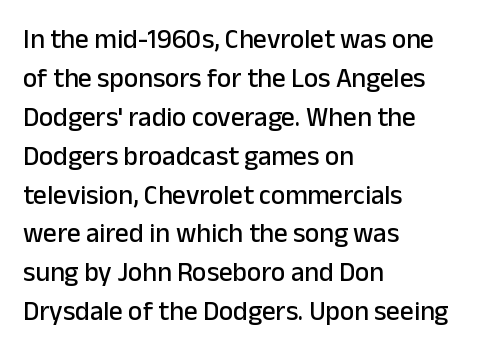
{"italic": "no", "underline": "no", "align": "left", "line_spacing": "normal", "line_spacing_ratio": 1.44, "letter_spacing": "normal", "letter_spacing_em": 0.0, "glyph_px": 27}
